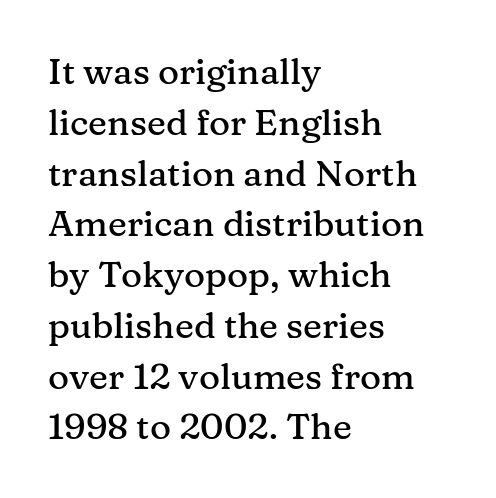
The image shows 36 px serif type, upright; set left-aligned, normal line spacing (1.41x), normal letter spacing, not underlined; medium stroke contrast and a medium x-height.
